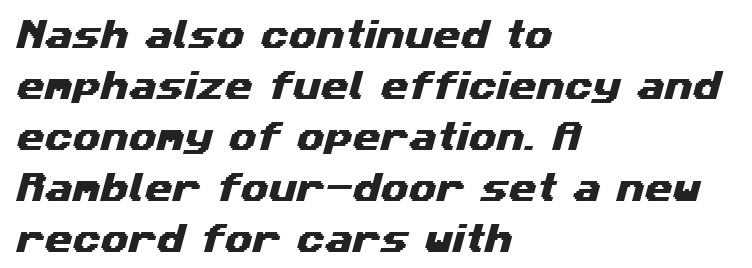
Note: no serifs on the glyphs. Honestly, the letter spacing is just normal — you wouldn't notice it. Visually the block forms a straight wall on the left and a jagged coastline on the right. Character widths vary here, with narrow letters taking less room than wide ones.
